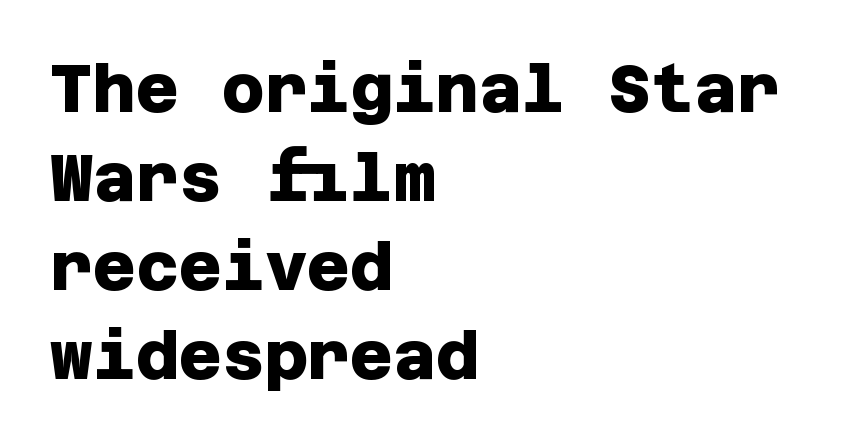
The designer left line spacing at the default. Leftover space on each line is placed entirely after the last word. Examine the stroke ends and you'll find no serifs. Weight check: bold — yes, fully.
